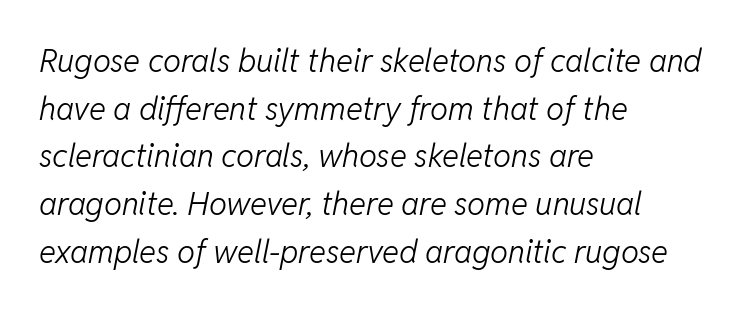
Horizontal alignment here is leftward, the default for most running prose. Horizontal bands of white between lines are of average thickness. A bare baseline throughout the passage. The letters advance in unequal steps, a hallmark of proportional type.
